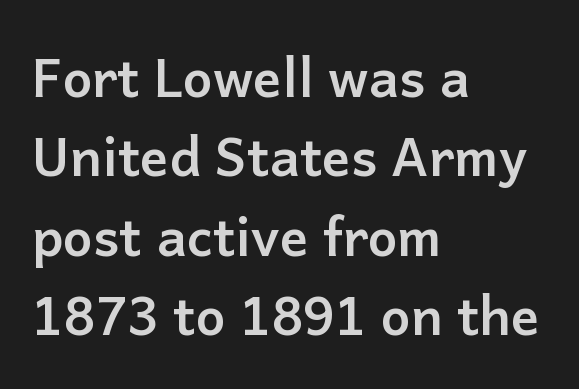
The paragraph shown leans on its left margin. Unlike a traditional serif, this face leaves its strokes unadorned. The type is set solid horizontally, with unmodified tracking. Check under the words: just untouched page. These lines carry a lot of weight — the face is fully bold. The lettering stays uniformly vertical, giving the passage a roman look.
